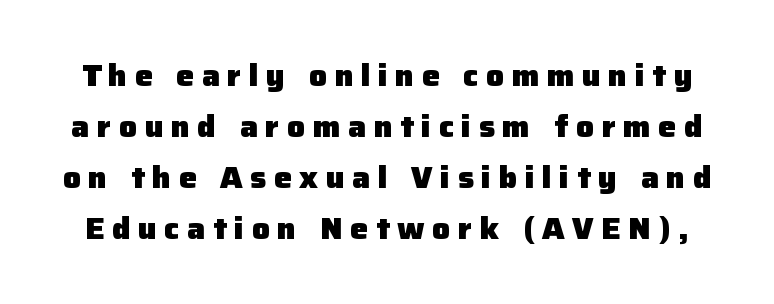
The vertical gap from one line to the next is medium. Display-style spreading of the glyphs; the letterfit is very open. Decoration check: the copy has no underline. Is there any slant? The stems are plumb. This is heavy type, rendered in bold.
